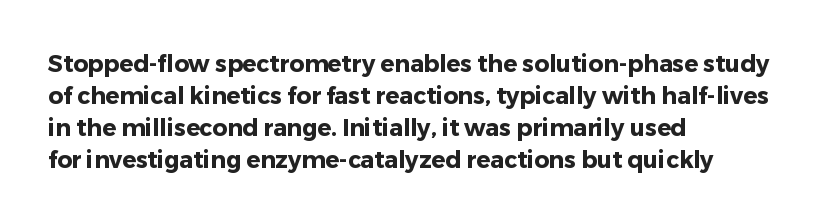
{"italic": "no", "bold": "yes", "underline": "no", "align": "left", "line_spacing": "normal", "line_spacing_ratio": 1.39, "letter_spacing": "normal", "letter_spacing_em": 0.0, "glyph_px": 23}
